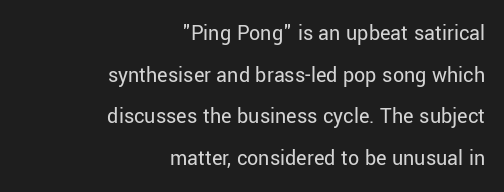
The image shows 22 px text type, upright; set right-aligned, line spacing 1.89x, normal letter spacing, not underlined.
